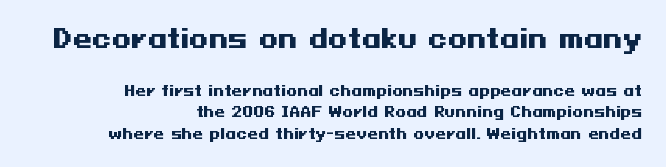
The image shows 25 px bold type, upright; set right-aligned, normal line spacing (1.55x), normal letter spacing, not underlined; the first (top) block is 1.79x larger.
